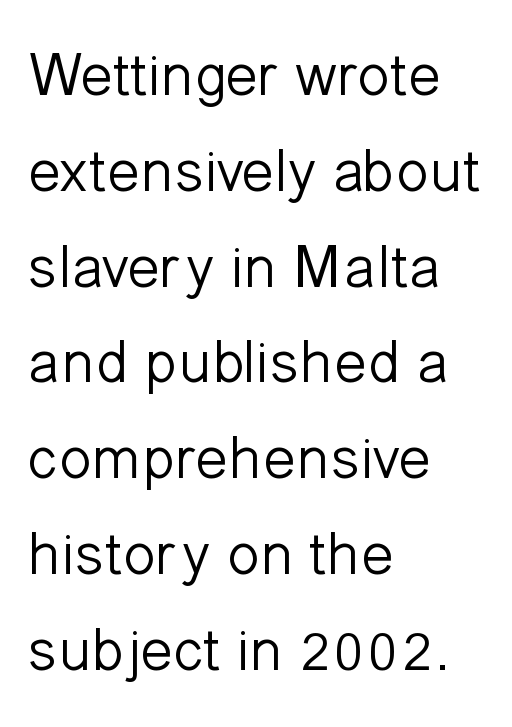
This is sans-serif lettering, the kind often seen on screens and signage. This rendering uses left alignment, leaving the right contour irregular. The string is rendered with underlining switched off. Stems and bowls with no extra thickness — not bold.
